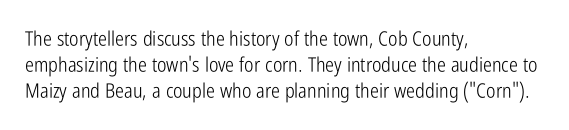
{"italic": "no", "bold": "no", "underline": "no", "align": "left", "line_spacing": "normal", "line_spacing_ratio": 1.3, "letter_spacing": "normal", "letter_spacing_em": 0.0, "glyph_px": 20}
